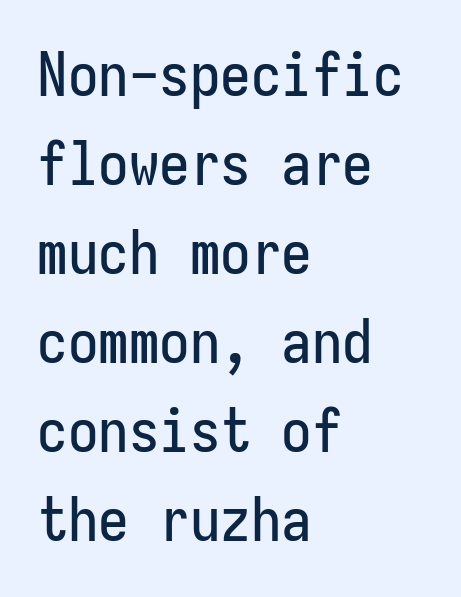
Q: Is the text italic (slanted)? A: No, it is upright.
Q: Is the typeface a serif or a sans-serif typeface? A: Sans-serif.
Q: Is the text underlined? A: No.
Q: How is the paragraph aligned? A: Left-aligned.
Q: Is the spacing between letters normal or unusually wide? A: Normal.
Q: Is the spacing between lines tight, normal or loose? A: Normal.
Q: Width (condensed, normal, or wide)? A: Condensed.
Q: Stroke contrast? A: Low.
Q: x-height? A: Medium.
Q: Monospaced? A: Yes.
